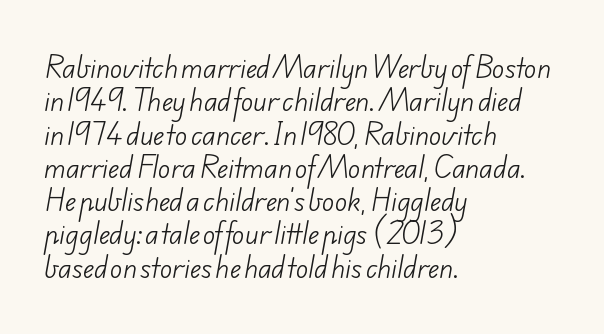
Q: Is the text bold? A: No.
Q: Is the text underlined? A: No.
Q: How is the paragraph aligned? A: Left-aligned.
Q: Is the spacing between letters normal or unusually wide? A: Normal.
Q: Is the spacing between lines tight, normal or loose? A: Normal.
